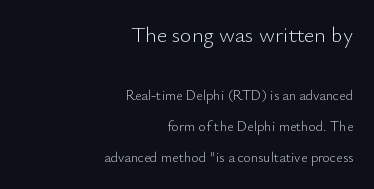
{"italic": "no", "bold": "no", "underline": "no", "align": "right", "line_spacing": "loose", "line_spacing_ratio": 2.21, "letter_spacing": "normal", "letter_spacing_em": 0.0, "larger_block": "first", "size_ratio": 1.57, "glyph_px": 22}
